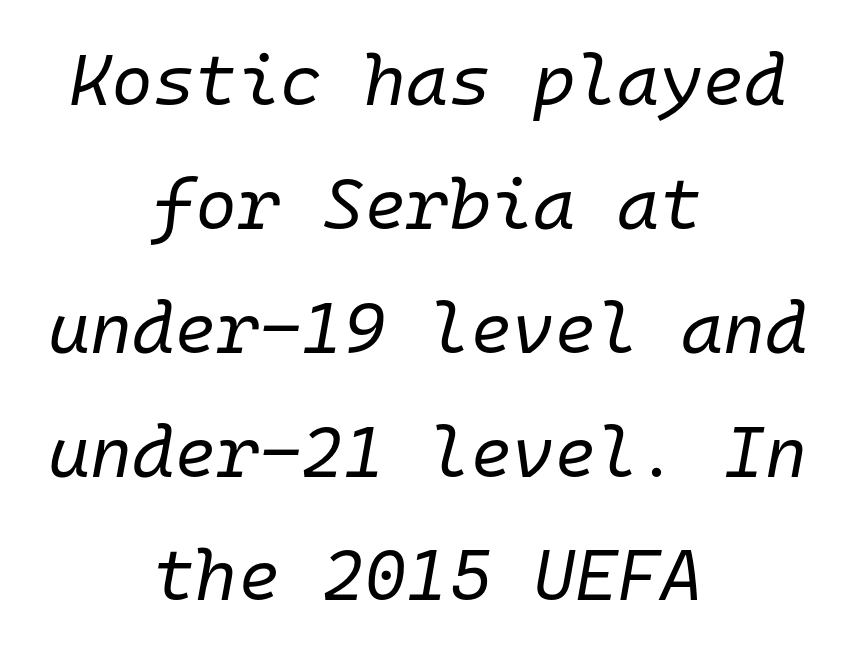
The text carries the slant typical of an italic or oblique font. The font sits on the lighter half of the weight spectrum, regular included. The area under the type is left untouched. Is this a fixed-width face? Yes — each glyph sits in an identical cell. Does the copy run flush right? No — it is centered line by line.
